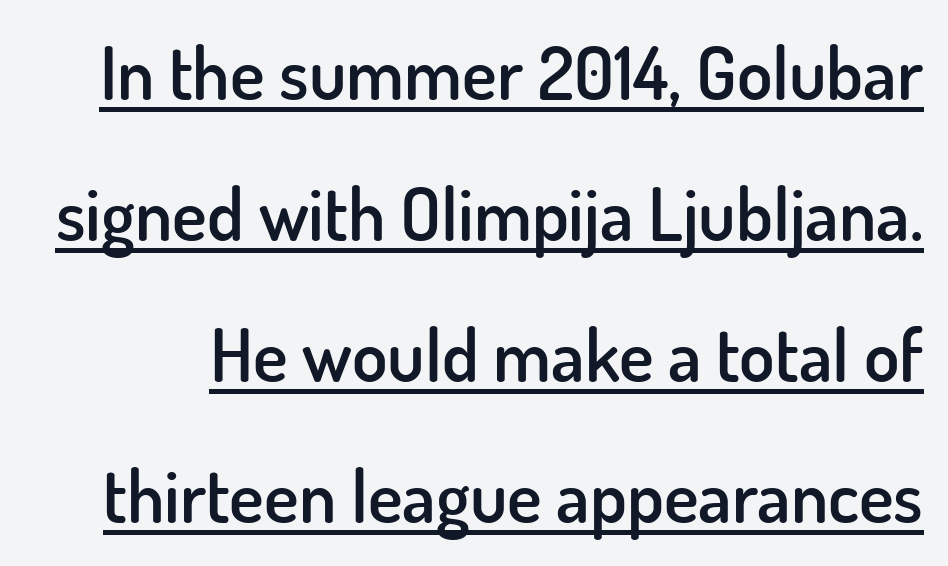
Q: Is the text bold? A: Semi-bold.
Q: Is the text italic (slanted)? A: No, it is upright.
Q: Is the typeface a serif or a sans-serif typeface? A: Sans-serif.
Q: Is the text underlined? A: Yes.
Q: Is the spacing between letters normal or unusually wide? A: Normal.
Q: Is the spacing between lines tight, normal or loose? A: Loose.
Q: Width (condensed, normal, or wide)? A: Normal.
Q: Stroke contrast? A: Low.
Q: x-height? A: Small.
Q: Monospaced? A: No.
